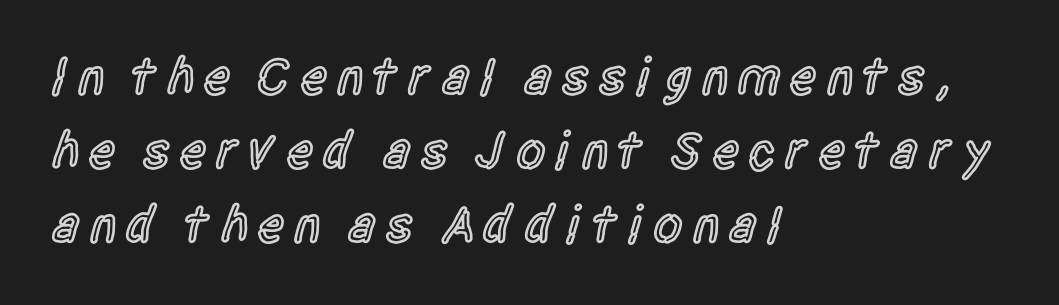
{"serif": "no", "bold": "semi", "weight": "semibold", "width": "condensed", "x_height": "large", "monospaced": "no", "underline": "no", "align": "left", "line_spacing": "normal", "line_spacing_ratio": 1.4, "glyph_px": 53}
